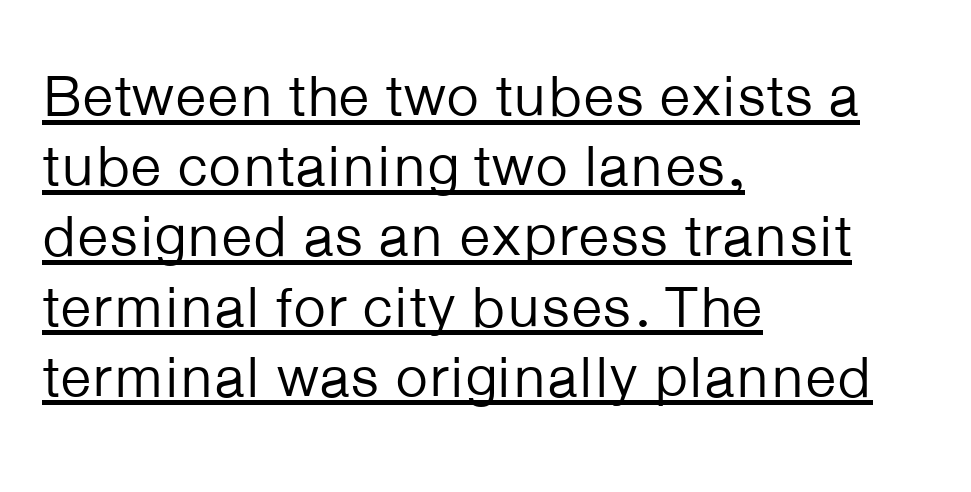
{"serif": "no", "italic": "no", "bold": "no", "weight": "regular", "width": "normal", "stroke_contrast": "low", "x_height": "medium", "monospaced": "no", "underline": "yes", "align": "left", "line_spacing_ratio": 1.21, "letter_spacing": "normal", "letter_spacing_em": 0.0, "glyph_px": 58}
